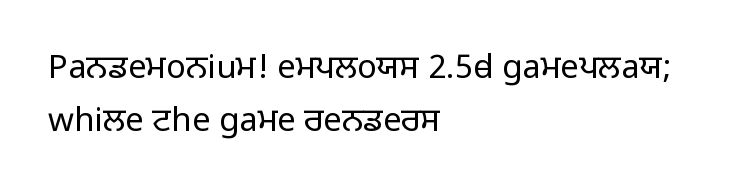
{"serif": "no", "italic": "no", "bold": "no", "weight": "light", "width": "normal", "stroke_contrast": "low", "x_height": "medium", "monospaced": "no", "underline": "no", "align": "left", "line_spacing": "normal", "line_spacing_ratio": 1.62, "letter_spacing": "normal", "letter_spacing_em": 0.0, "glyph_px": 33}
